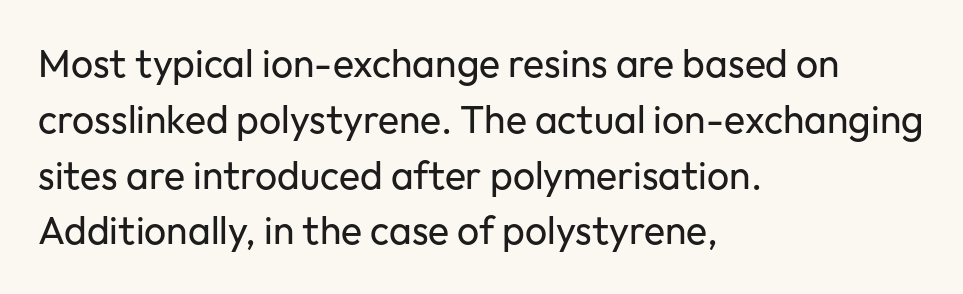
Is the letter spacing exaggerated? No — it looks like the ordinary default. The text block is weighted toward the left margin, trailing off unevenly rightward. Typographically, this falls in the sans-serif category. In terms of posture, this sample is upright.
